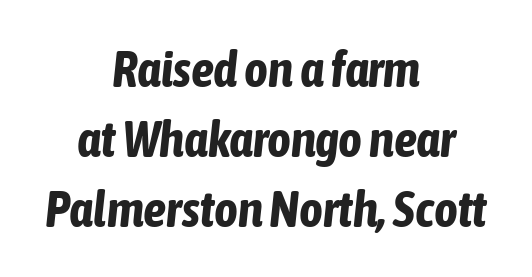
The face used here has the dense, thick strokes of a bold. Look at the tracking — it's just the regular setting, nothing added. The whole block is typeset with a tilt. Each row of text sits above clean, open space. Do the characters align in a grid? No, the font is proportional. Leading matches the norm, producing a regular column.
